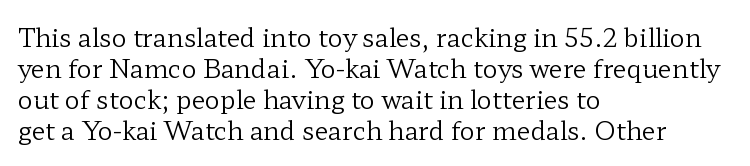
{"italic": "no", "bold": "no", "underline": "no", "align": "left", "line_spacing_ratio": 1.24, "letter_spacing": "normal", "letter_spacing_em": 0.0, "glyph_px": 25}
